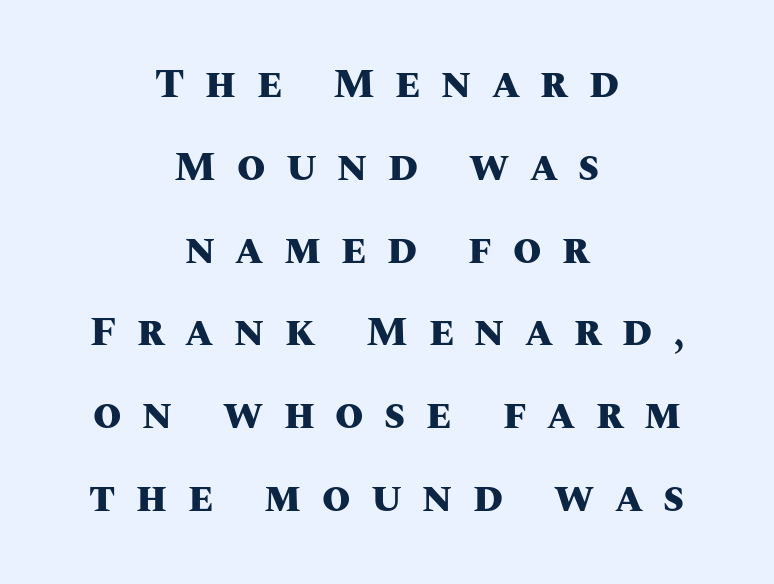
{"italic": "no", "bold": "yes", "weight": "heavy", "width": "normal", "stroke_contrast": "medium", "x_height": "large", "monospaced": "no", "underline": "no", "align": "center", "line_spacing": "loose", "line_spacing_ratio": 2.02, "letter_spacing": "wide", "letter_spacing_em": 0.5, "glyph_px": 41}
